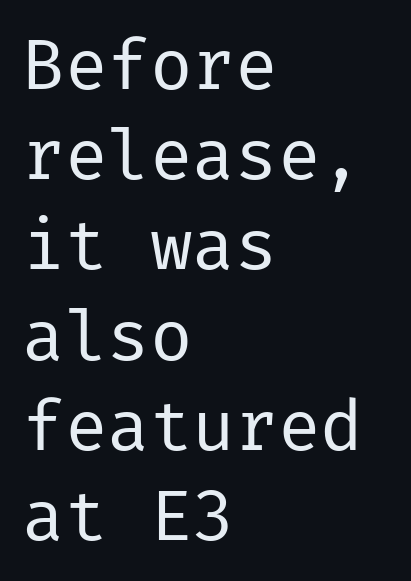
{"serif": "no", "italic": "no", "bold": "no", "weight": "regular", "width": "normal", "stroke_contrast": "low", "x_height": "medium", "underline": "no", "align": "left", "line_spacing": "normal", "line_spacing_ratio": 1.27, "letter_spacing": "normal", "letter_spacing_em": 0.0, "glyph_px": 71}
